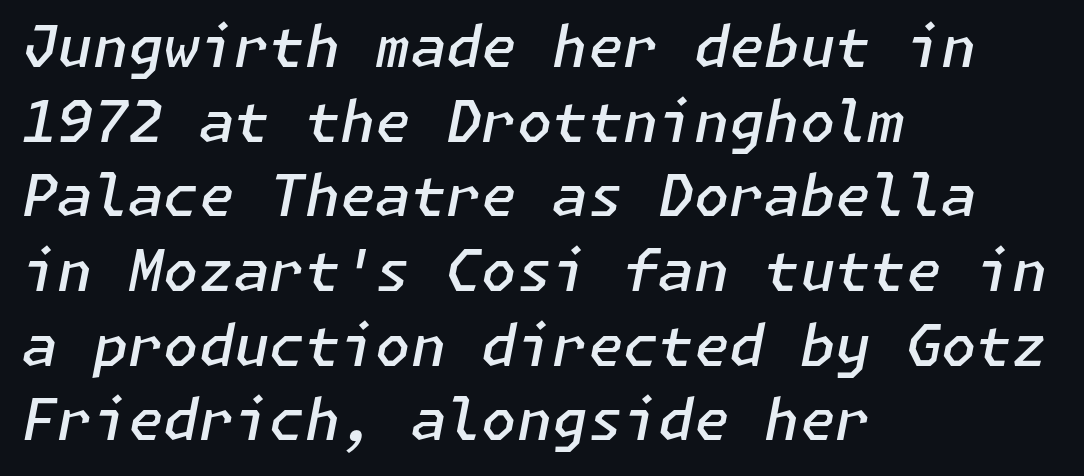
Line spacing here is normal. Decoration check: the copy has no underline. These words are printed semibold, heavier than regular yet not bold. The passage shown has conventional tracking throughout.
